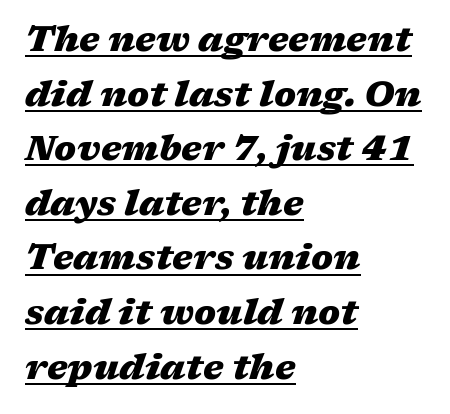
{"italic": "yes", "lean": "right", "slant_degrees": 17, "bold": "yes", "weight": "heavy", "width": "wide", "stroke_contrast": "medium", "x_height": "medium", "monospaced": "no", "underline": "yes", "align": "left", "line_spacing": "normal", "line_spacing_ratio": 1.56, "letter_spacing": "normal", "letter_spacing_em": 0.0, "glyph_px": 35}
